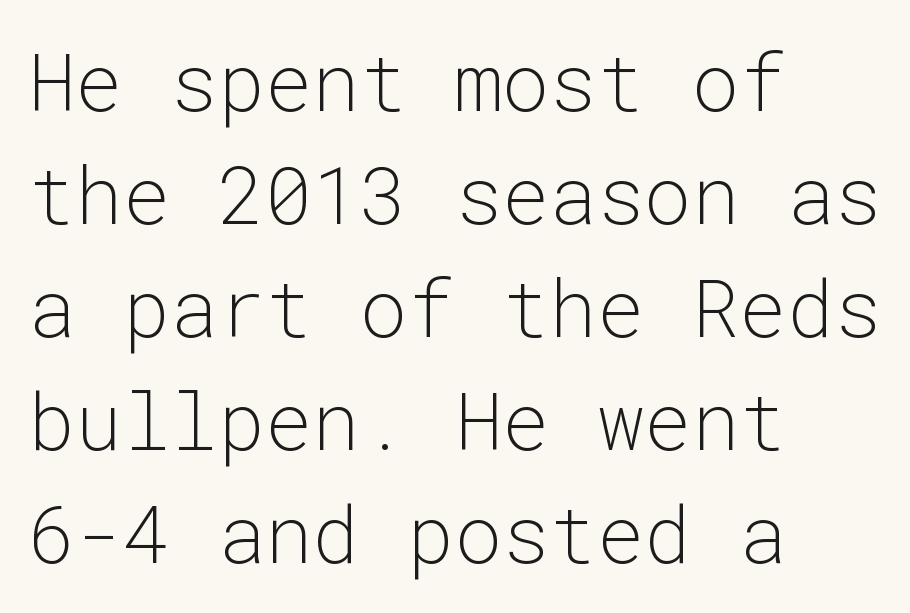
The image shows 79 px light sans-serif type, upright, monospaced; set left-aligned, normal line spacing (1.43x), normal letter spacing, not underlined; low stroke contrast and a medium x-height.
